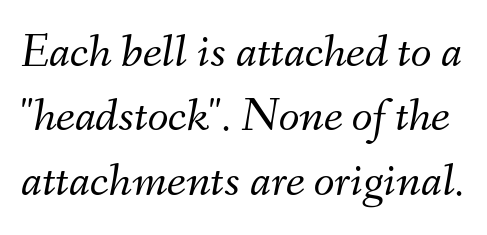
{"italic": "yes", "lean": "right", "slant_degrees": 9, "bold": "no", "weight": "light", "width": "normal", "stroke_contrast": "medium", "x_height": "small", "monospaced": "no", "underline": "no", "line_spacing": "normal", "line_spacing_ratio": 1.34, "letter_spacing": "normal", "letter_spacing_em": 0.0, "glyph_px": 48}
